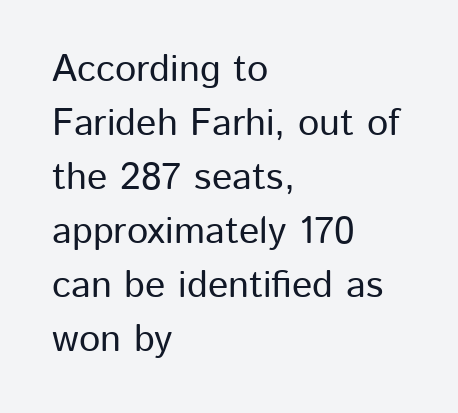
Compared with a centered layout, this one pins lines to the left instead. The passage shown is typed in a proportional face where columns would drift. Regular leading. Just letters on the line, the space beneath them empty. The axis of the letterforms is exactly vertical. This sample uses plain, unmodified letter spacing.
